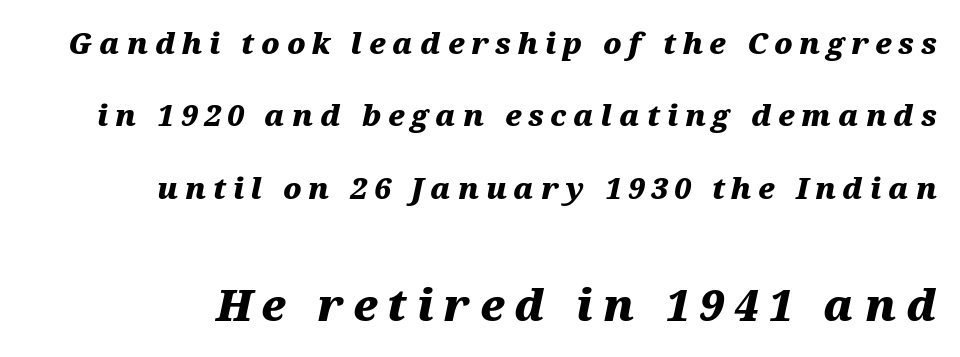
{"italic": "yes", "lean": "right", "slant_degrees": 12, "bold": "yes", "weight": "heavy", "width": "wide", "stroke_contrast": "medium", "x_height": "medium", "monospaced": "no", "underline": "no", "line_spacing": "loose", "line_spacing_ratio": 2.5, "letter_spacing": "wide", "letter_spacing_em": 0.23, "larger_block": "second", "size_ratio": 1.48, "glyph_px": 43}
